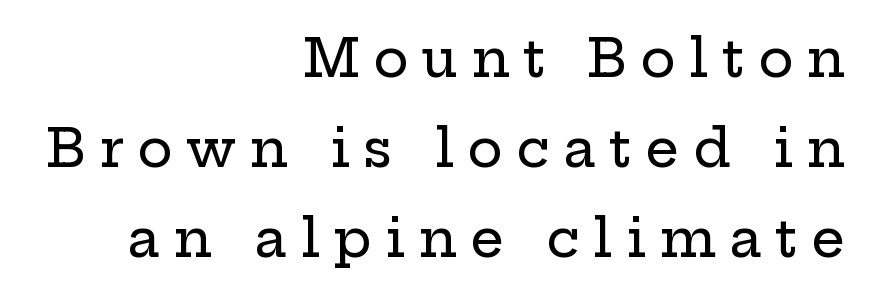
Q: Is the text italic (slanted)? A: No, it is upright.
Q: Is the typeface a serif or a sans-serif typeface? A: Serif.
Q: Is the text underlined? A: No.
Q: How is the paragraph aligned? A: Right-aligned.
Q: Is the spacing between letters normal or unusually wide? A: Unusually wide.
Q: Is the spacing between lines tight, normal or loose? A: Normal.
Q: Width (condensed, normal, or wide)? A: Wide.
Q: Stroke contrast? A: Low.
Q: x-height? A: Medium.
Q: Monospaced? A: No.
